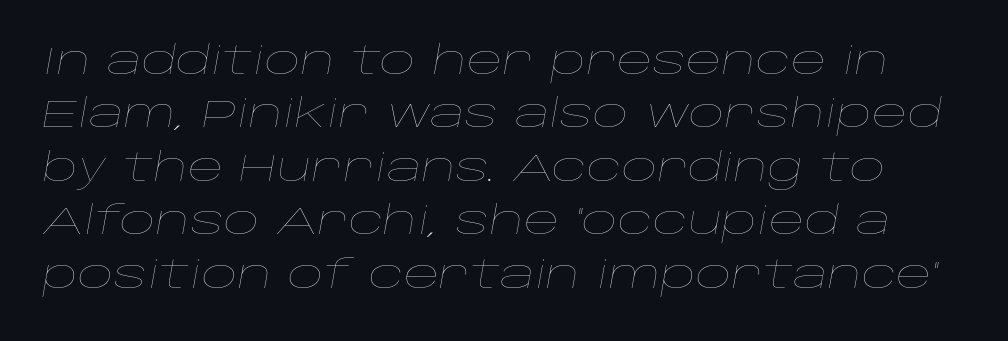
Q: Is the text bold? A: No.
Q: Is the text italic (slanted)? A: Yes, it leans right by about 10 degrees.
Q: Is the text underlined? A: No.
Q: Is the spacing between letters normal or unusually wide? A: Normal.
Q: Is the spacing between lines tight, normal or loose? A: Normal.
Q: Width (condensed, normal, or wide)? A: Wide.
Q: Stroke contrast? A: Low.
Q: x-height? A: Large.
Q: Monospaced? A: No.
